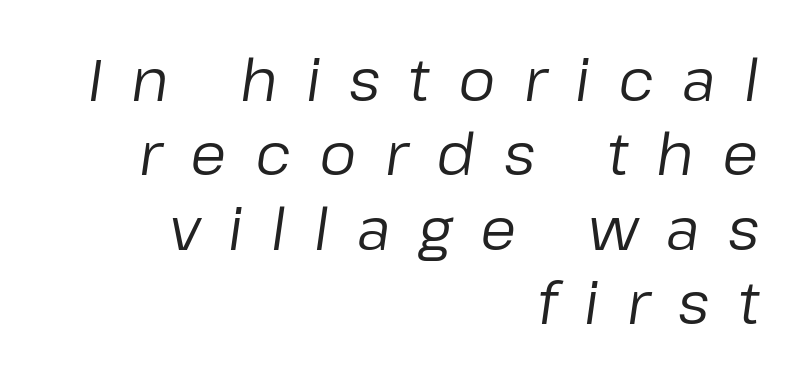
{"italic": "yes", "lean": "right", "slant_degrees": 8, "bold": "no", "weight": "regular", "width": "normal", "stroke_contrast": "low", "x_height": "medium", "monospaced": "no", "underline": "no", "align": "right", "line_spacing": "normal", "line_spacing_ratio": 1.26, "letter_spacing": "wide", "letter_spacing_em": 0.48, "glyph_px": 59}
